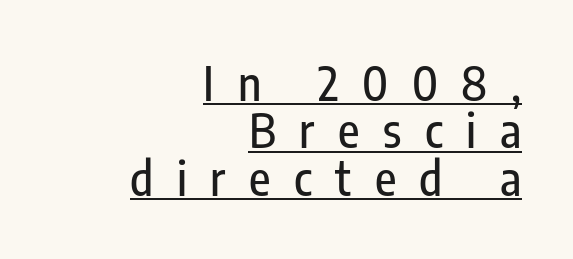
Q: Is the text italic (slanted)? A: No, it is upright.
Q: Is the typeface a serif or a sans-serif typeface? A: Sans-serif.
Q: Is the text underlined? A: Yes.
Q: How is the paragraph aligned? A: Right-aligned.
Q: Is the spacing between letters normal or unusually wide? A: Unusually wide.
Q: Is the spacing between lines tight, normal or loose? A: Tight.
Q: Width (condensed, normal, or wide)? A: Condensed.
Q: Stroke contrast? A: Low.
Q: x-height? A: Medium.
Q: Monospaced? A: No.
